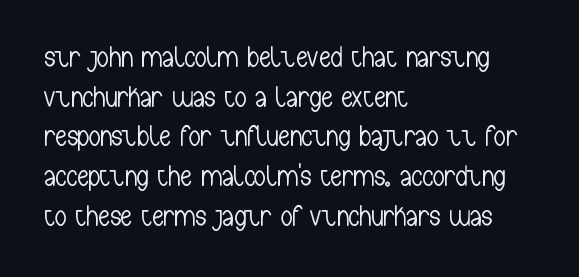
Q: Is the text bold? A: No.
Q: Is the text italic (slanted)? A: No, it is upright.
Q: Is the typeface a serif or a sans-serif typeface? A: Sans-serif.
Q: Is the text underlined? A: No.
Q: How is the paragraph aligned? A: Left-aligned.
Q: Is the spacing between letters normal or unusually wide? A: Normal.
Q: Is the spacing between lines tight, normal or loose? A: Normal.
Q: Width (condensed, normal, or wide)? A: Condensed.
Q: Stroke contrast? A: Low.
Q: x-height? A: Medium.
Q: Monospaced? A: No.
